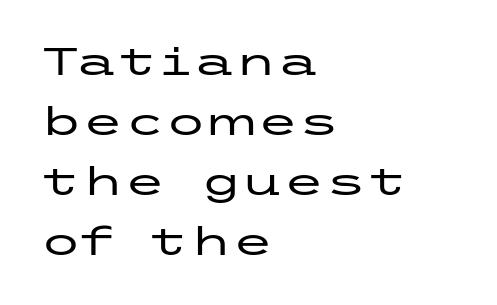
Which margin do the lines hug? The left one — the right edge is uneven. Notice how the stems are strictly vertical — no italics here. The lines sit at an ordinary, default distance from one another. Quick note: underline off. Stroke terminals: plain, sans-serif.
